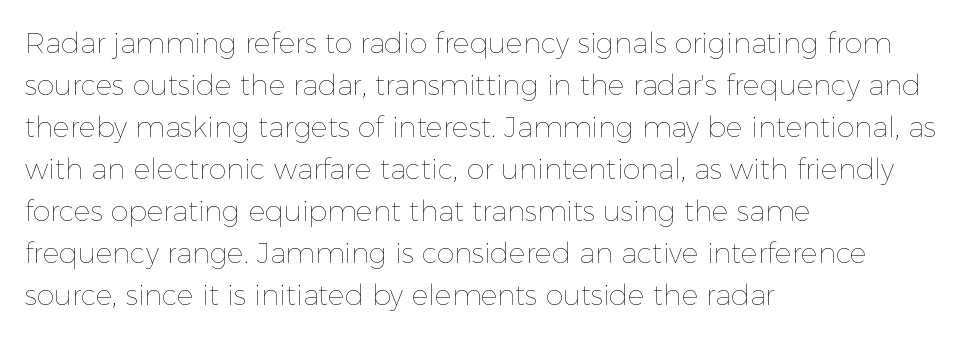
The image shows 28 px thin type, upright; set left-aligned, normal line spacing (1.5x), normal letter spacing, not underlined; a medium x-height.
